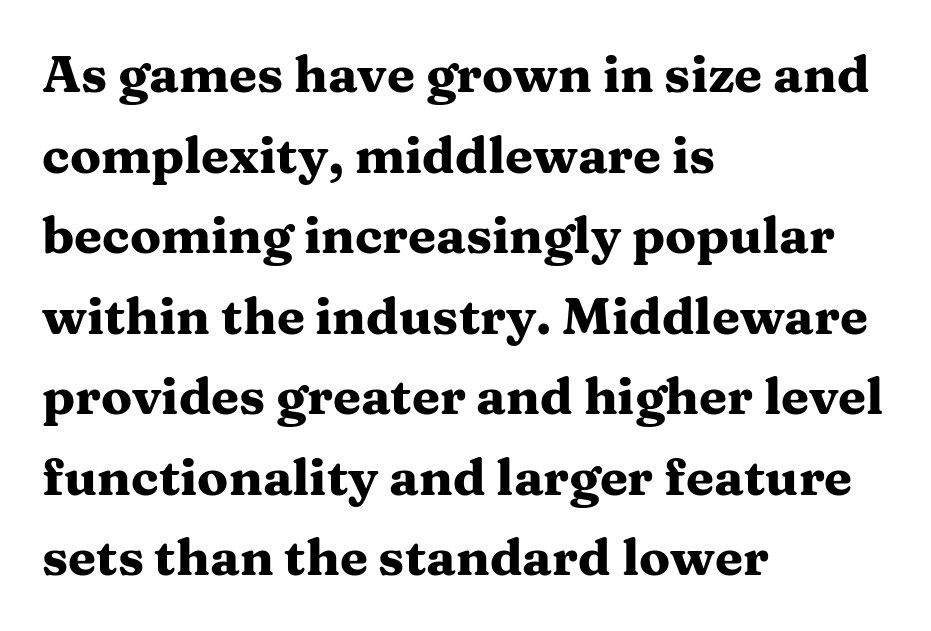
Q: Is the text bold? A: Yes.
Q: Is the text italic (slanted)? A: No, it is upright.
Q: Is the typeface a serif or a sans-serif typeface? A: Serif.
Q: Is the text underlined? A: No.
Q: How is the paragraph aligned? A: Left-aligned.
Q: Is the spacing between letters normal or unusually wide? A: Normal.
Q: Is the spacing between lines tight, normal or loose? A: Normal.
Q: Width (condensed, normal, or wide)? A: Wide.
Q: Stroke contrast? A: Medium.
Q: x-height? A: Medium.
Q: Monospaced? A: No.
